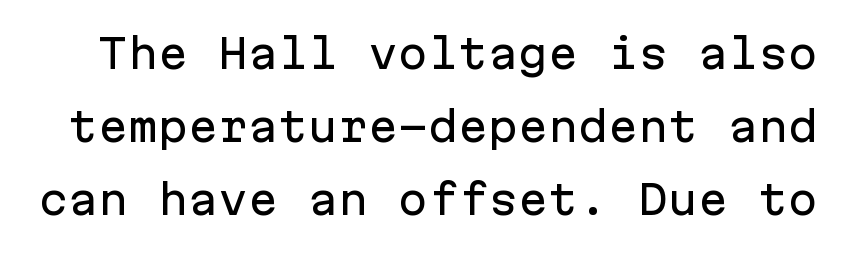
You could call the tracking neutral — neither tight nor loose. These lines are rendered in a fixed-pitch font. The typeface chosen for these lines omits serifs. Descender tails drop into unmarked territory. Italic: no, the glyphs are upright roman.
